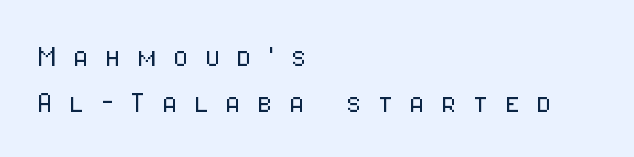
The image shows 35 px light, condensed sans-serif type, upright; set left-aligned, normal line spacing (1.32x), unusually wide letter spacing (+0.47 em), not underlined; low stroke contrast and a medium x-height.
